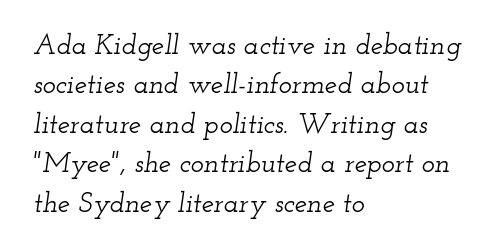
The text was rendered using a seriffed face with decorative stroke endings. The passage shown leans; its letterforms are oblique. The glyphs are unaccompanied by any horizontal stroke below them. This sample is left-justified, so line endings fall wherever the words run out. The letterforms sit shoulder to shoulder at normal distance. Honestly, the row spacing looks completely unremarkable.
